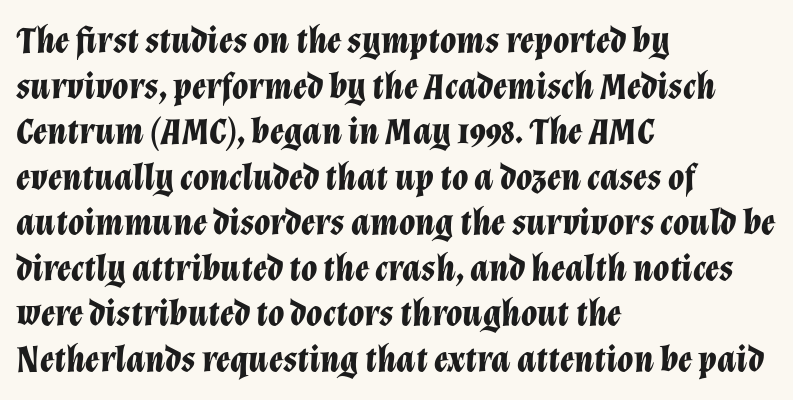
{"italic": "yes", "lean": "right", "slant_degrees": 12, "bold": "yes", "weight": "bold", "width": "normal", "stroke_contrast": "low", "x_height": "medium", "monospaced": "no", "underline": "no", "align": "left", "line_spacing_ratio": 1.23, "letter_spacing": "normal", "letter_spacing_em": 0.0, "glyph_px": 37}
